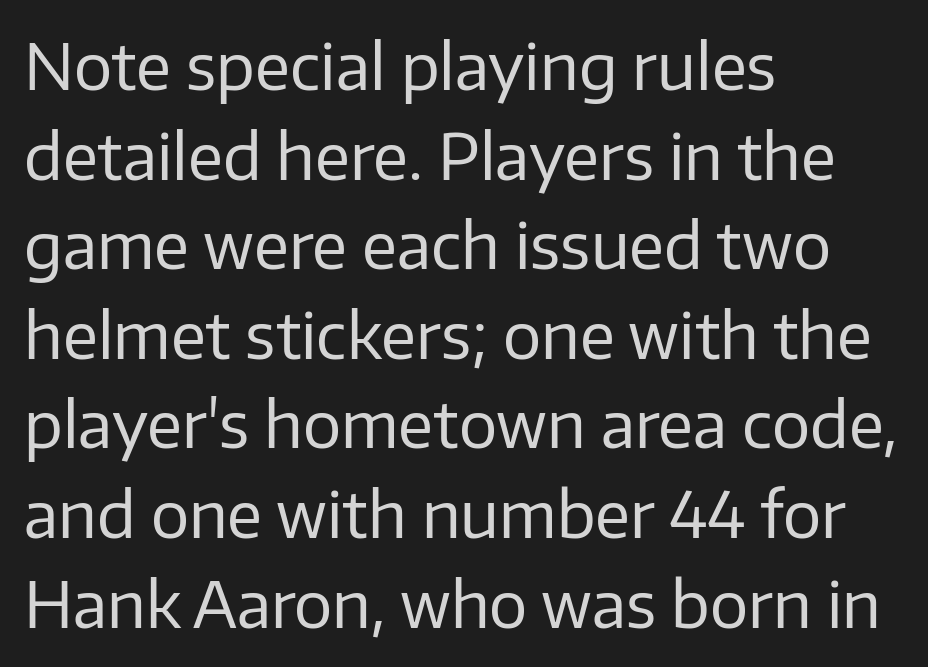
{"serif": "no", "italic": "no", "bold": "no", "weight": "regular", "width": "normal", "stroke_contrast": "low", "x_height": "medium", "monospaced": "no", "underline": "no", "align": "left", "line_spacing": "normal", "line_spacing_ratio": 1.4, "letter_spacing": "normal", "letter_spacing_em": 0.0, "glyph_px": 64}
